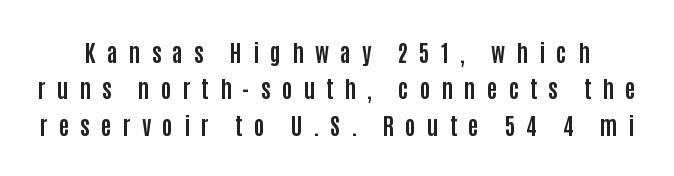
Regarding leading, the lines here are spaced in the standard way. Someone cranked the tracking dial way up on this one. It's the straight-up-and-down kind of type. Underline: absent.
